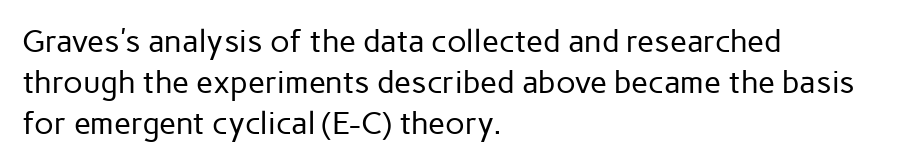
Q: Is the text bold? A: No.
Q: Is the text italic (slanted)? A: No, it is upright.
Q: Is the typeface a serif or a sans-serif typeface? A: Sans-serif.
Q: Is the text underlined? A: No.
Q: How is the paragraph aligned? A: Left-aligned.
Q: Is the spacing between letters normal or unusually wide? A: Normal.
Q: Is the spacing between lines tight, normal or loose? A: Normal.
Q: Width (condensed, normal, or wide)? A: Normal.
Q: Stroke contrast? A: Low.
Q: x-height? A: Medium.
Q: Monospaced? A: No.
